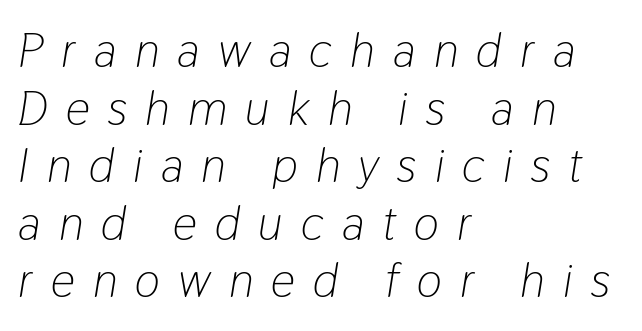
Line starts are locked; line ends wander. Words appear elongated and porous because spacing is wide. Note the varied advance widths — an 'i' is clearly narrower than an 'm'. Characters are canted at an angle relative to the baseline's perpendicular.
